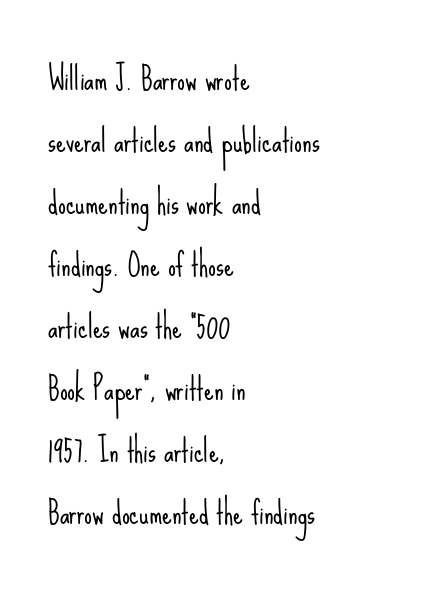
You can tell from the bare stems that sans-serif type was used. These lines are rendered in a variable-pitch font. A typesetter would call this leading open, well beyond the default. Plain, unruled lines of type. Italic? Not at all — the glyphs are vertical. The strokes are not fattened; the text isn't bold.
